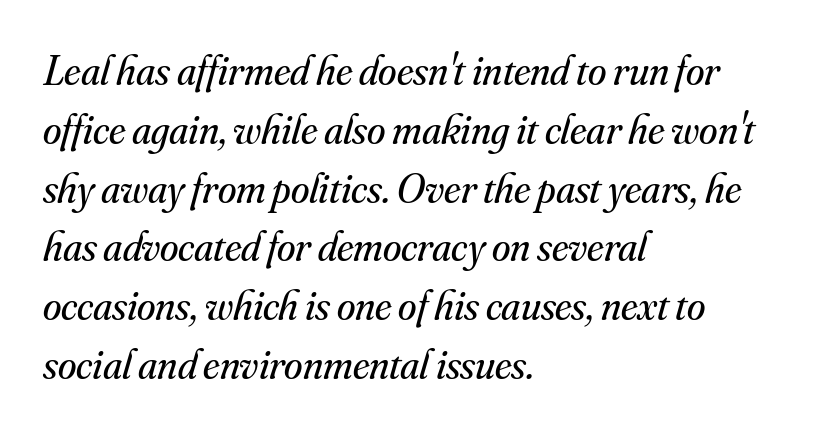
The image shows 42 px regular-weight serif type, italic (leaning right); set left-aligned, normal line spacing (1.4x), normal letter spacing, not underlined; medium stroke contrast and a small x-height.
